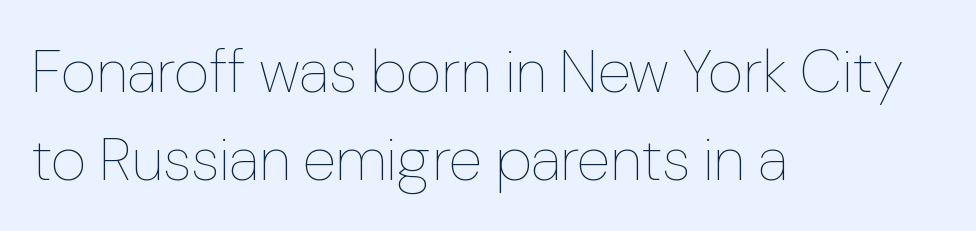
A clean baseline with only descenders dipping below it. Notice how descenders clear the ascenders below comfortably — that's standard leading. The typesetter chose a ragged-right arrangement here. The strokes are not fattened; the text isn't bold. You could not count columns in this text — the font is proportionally spaced. Posture: straight, roman, zero tilt.
